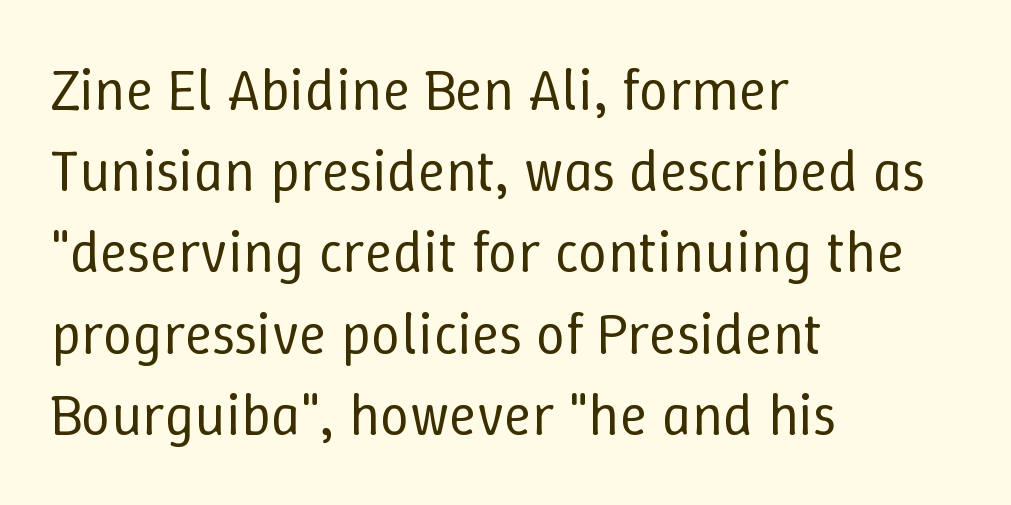
{"italic": "no", "bold": "no", "weight": "regular", "width": "normal", "stroke_contrast": "low", "x_height": "medium", "monospaced": "no", "underline": "no", "align": "left", "line_spacing": "normal", "line_spacing_ratio": 1.4, "letter_spacing": "normal", "letter_spacing_em": 0.0, "glyph_px": 58}
